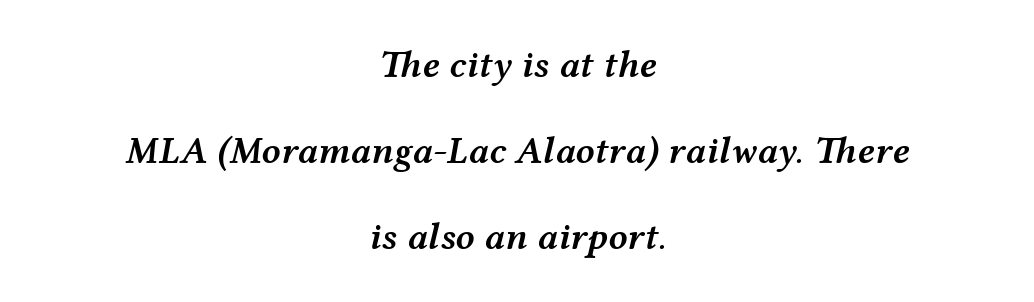
{"italic": "yes", "lean": "right", "slant_degrees": 12, "bold": "semi", "weight": "semibold", "width": "wide", "stroke_contrast": "medium", "x_height": "medium", "monospaced": "no", "underline": "no", "align": "center", "line_spacing": "loose", "line_spacing_ratio": 2.26, "letter_spacing": "normal", "letter_spacing_em": 0.0, "glyph_px": 38}
